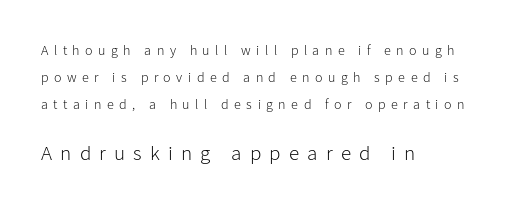
{"italic": "no", "bold": "no", "underline": "no", "align": "left", "line_spacing": "loose", "line_spacing_ratio": 1.94, "letter_spacing": "wide", "letter_spacing_em": 0.39, "larger_block": "second", "size_ratio": 1.5, "glyph_px": 21}
